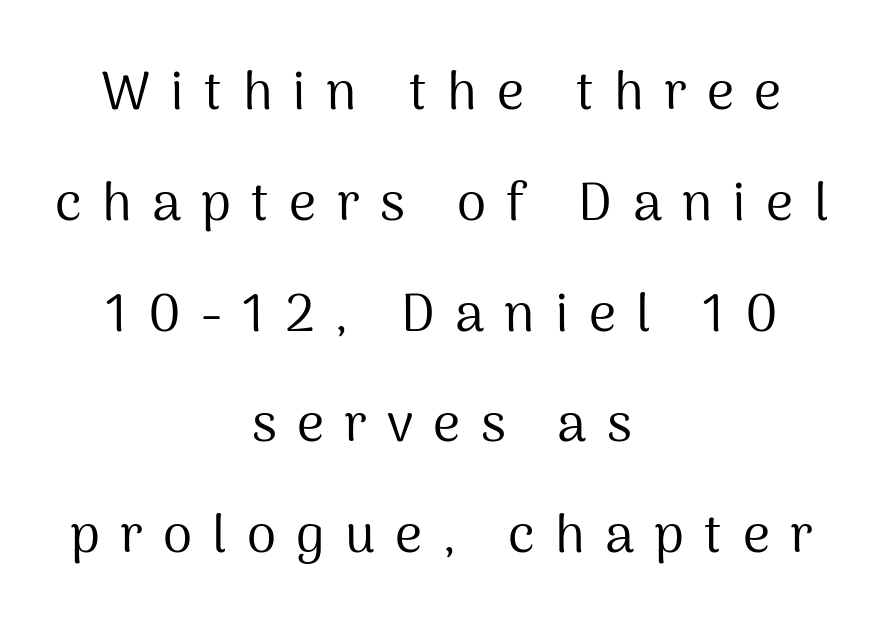
{"serif": "no", "italic": "no", "bold": "no", "weight": "regular", "width": "normal", "stroke_contrast": "medium", "x_height": "medium", "monospaced": "no", "underline": "no", "align": "center", "line_spacing": "loose", "line_spacing_ratio": 2.09, "letter_spacing": "wide", "letter_spacing_em": 0.38, "glyph_px": 53}
